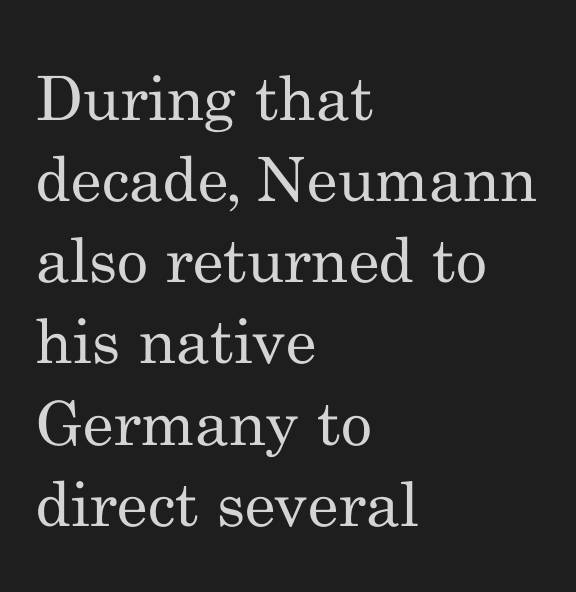
{"serif": "yes", "italic": "no", "bold": "no", "weight": "regular", "width": "normal", "stroke_contrast": "medium", "x_height": "small", "monospaced": "no", "underline": "no", "align": "left", "line_spacing": "normal", "line_spacing_ratio": 1.33, "letter_spacing": "normal", "letter_spacing_em": 0.0, "glyph_px": 61}
